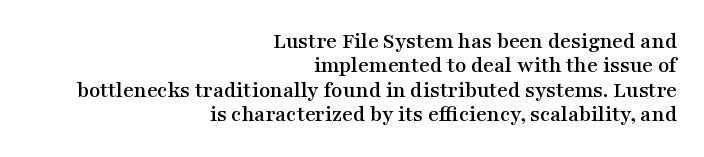
The image shows 23 px text type, upright; set right-aligned, tight line spacing (1.06x), normal letter spacing, not underlined.
